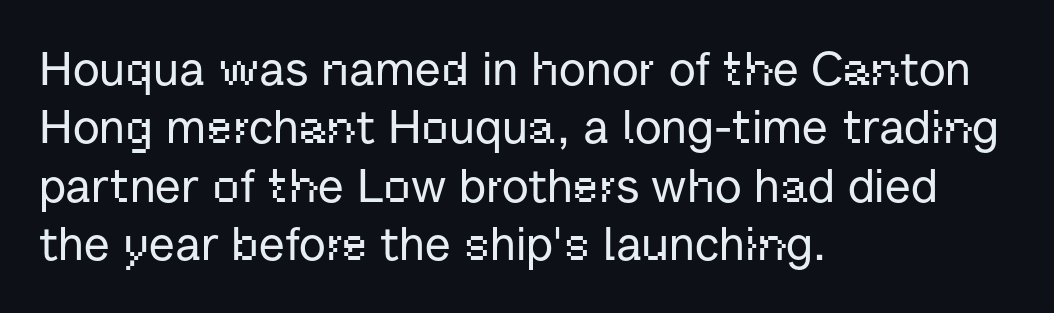
Is there any slant? The stems are plumb. This sample uses plain, unmodified letter spacing. You can tell from the bare stems that sans-serif type was used. If you drew a ruler down the left edge, every line would touch it.
